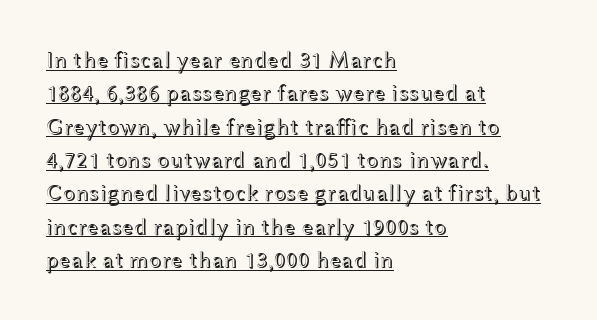
Q: Is the text italic (slanted)? A: No, it is upright.
Q: Is the text underlined? A: Yes.
Q: How is the paragraph aligned? A: Left-aligned.
Q: Is the spacing between letters normal or unusually wide? A: Normal.
Q: Is the spacing between lines tight, normal or loose? A: Normal.
